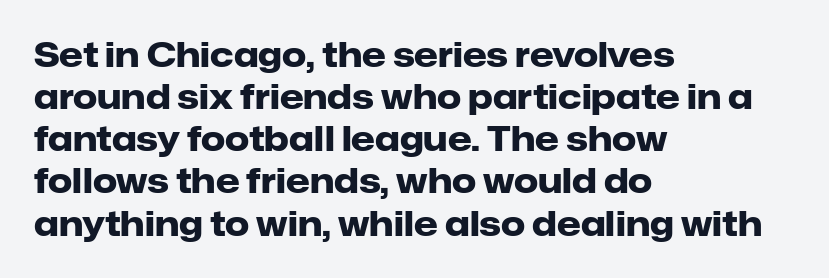
The image shows 34 px heavy sans-serif type, upright; set left-aligned, line spacing 1.24x, normal letter spacing, not underlined; low stroke contrast and a medium x-height.
